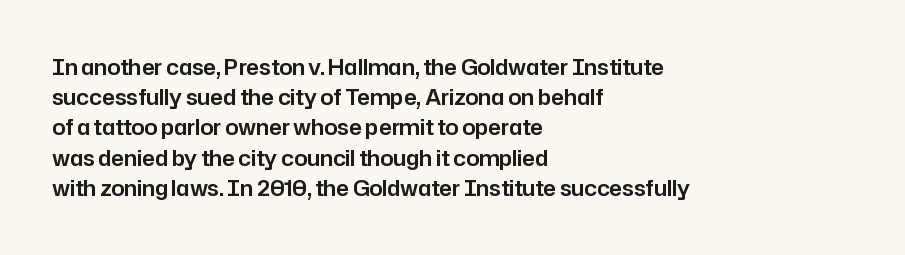
The lines sit at an ordinary, default distance from one another. In terms of posture, this sample is upright. What stands out about the letter spacing? Nothing — it is the standard amount. Leftover space on each line is placed entirely after the last word. Check the space under the baseline: it is left empty.
